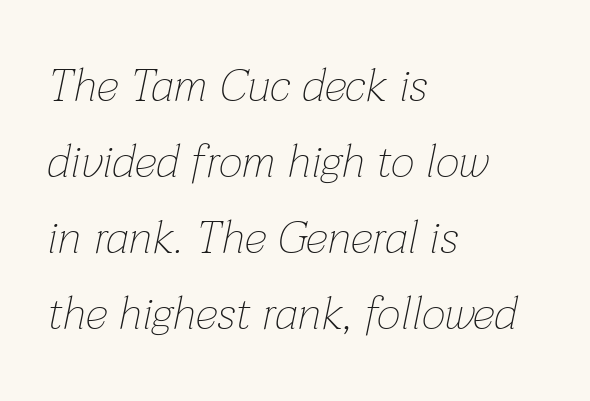
Q: Is the text bold? A: No.
Q: Is the text italic (slanted)? A: Yes, it leans right by about 12 degrees.
Q: Is the text underlined? A: No.
Q: How is the paragraph aligned? A: Left-aligned.
Q: Is the spacing between letters normal or unusually wide? A: Normal.
Q: Is the spacing between lines tight, normal or loose? A: Normal.
Q: Width (condensed, normal, or wide)? A: Normal.
Q: Stroke contrast? A: Low.
Q: x-height? A: Medium.
Q: Monospaced? A: No.
